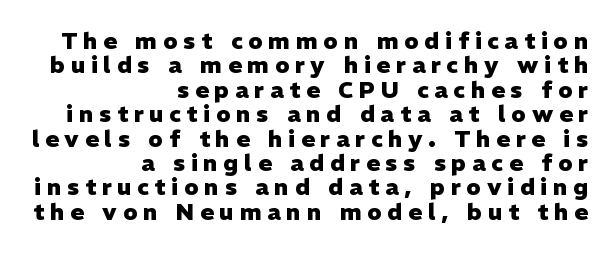
Q: Is the text bold? A: Yes.
Q: Is the text italic (slanted)? A: No, it is upright.
Q: Is the text underlined? A: No.
Q: How is the paragraph aligned? A: Right-aligned.
Q: Is the spacing between letters normal or unusually wide? A: Unusually wide.
Q: Is the spacing between lines tight, normal or loose? A: Tight.
